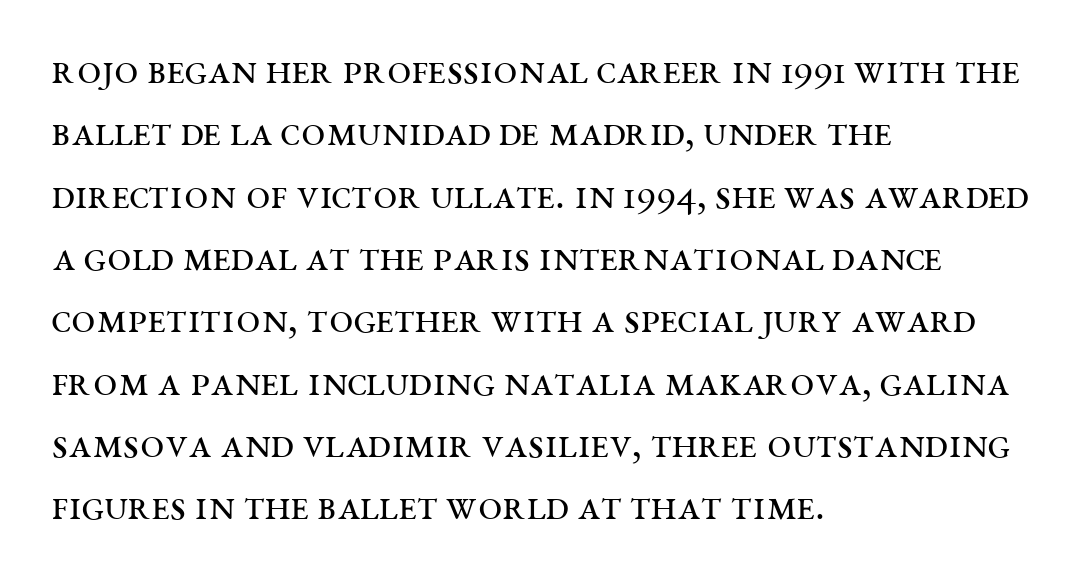
Q: Is the text bold? A: No.
Q: Is the text italic (slanted)? A: No, it is upright.
Q: Is the typeface a serif or a sans-serif typeface? A: Serif.
Q: Is the text underlined? A: No.
Q: How is the paragraph aligned? A: Left-aligned.
Q: Is the spacing between letters normal or unusually wide? A: Normal.
Q: Is the spacing between lines tight, normal or loose? A: Normal.
Q: Width (condensed, normal, or wide)? A: Wide.
Q: Stroke contrast? A: Medium.
Q: x-height? A: Large.
Q: Monospaced? A: No.
